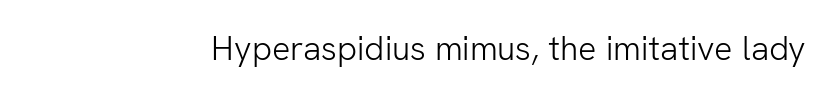
The image shows 34 px light sans-serif type, upright; set normal letter spacing, not underlined; low stroke contrast and a medium x-height.
